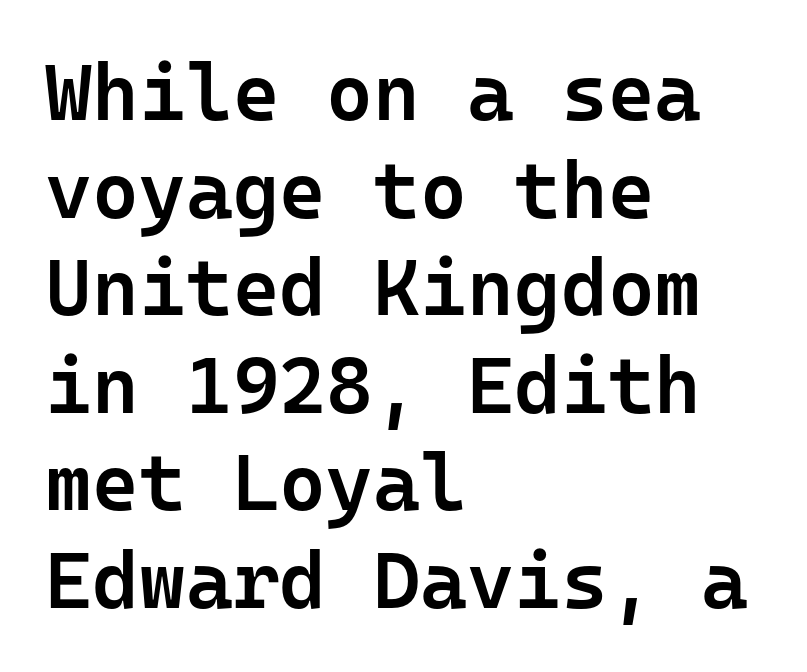
{"serif": "no", "italic": "no", "bold": "semi", "weight": "semibold", "width": "normal", "stroke_contrast": "low", "x_height": "medium", "monospaced": "yes", "underline": "no", "align": "left", "line_spacing_ratio": 1.22, "letter_spacing": "normal", "letter_spacing_em": 0.0, "glyph_px": 80}
